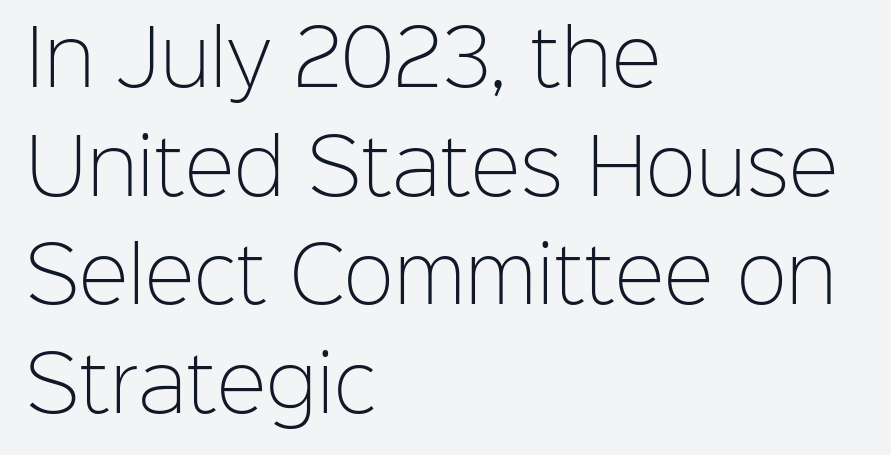
The image shows 75 px light sans-serif type, upright; set left-aligned, normal line spacing (1.45x), normal letter spacing, not underlined; low stroke contrast and a medium x-height.
